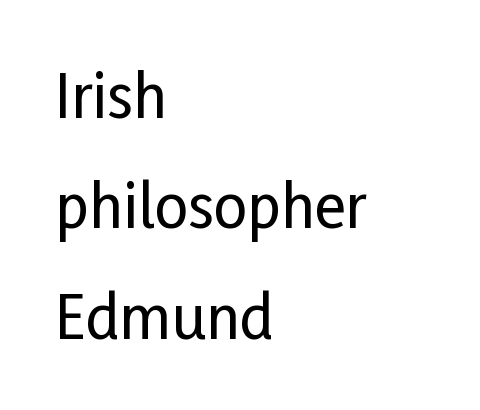
The image shows 59 px condensed sans-serif type, upright; set left-aligned, line spacing 1.87x, normal letter spacing, not underlined; low stroke contrast and a medium x-height.
